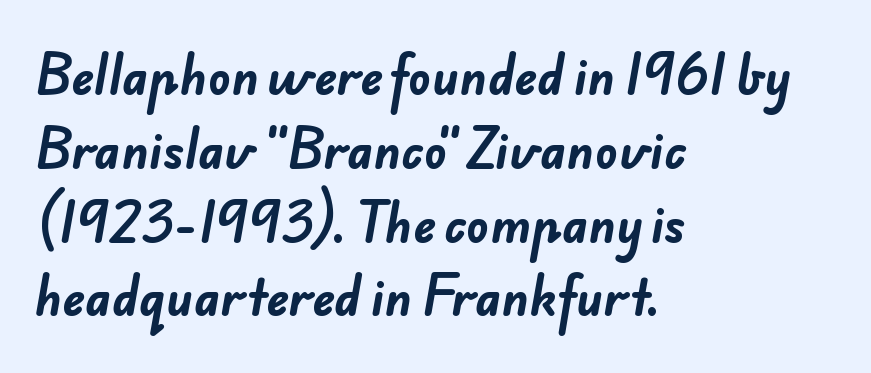
{"serif": "no", "bold": "yes", "weight": "bold", "width": "normal", "stroke_contrast": "low", "x_height": "small", "monospaced": "no", "underline": "no", "align": "left", "line_spacing": "normal", "line_spacing_ratio": 1.57, "letter_spacing": "normal", "letter_spacing_em": 0.0, "glyph_px": 47}
